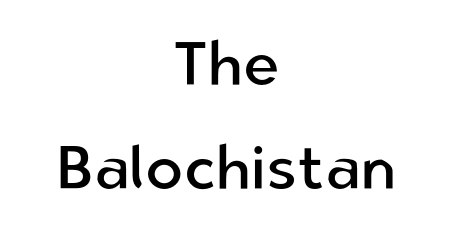
{"serif": "no", "italic": "no", "bold": "no", "weight": "regular", "width": "normal", "stroke_contrast": "low", "x_height": "medium", "monospaced": "no", "underline": "no", "align": "center", "line_spacing": "normal", "line_spacing_ratio": 1.68, "letter_spacing": "normal", "letter_spacing_em": 0.0, "glyph_px": 62}
